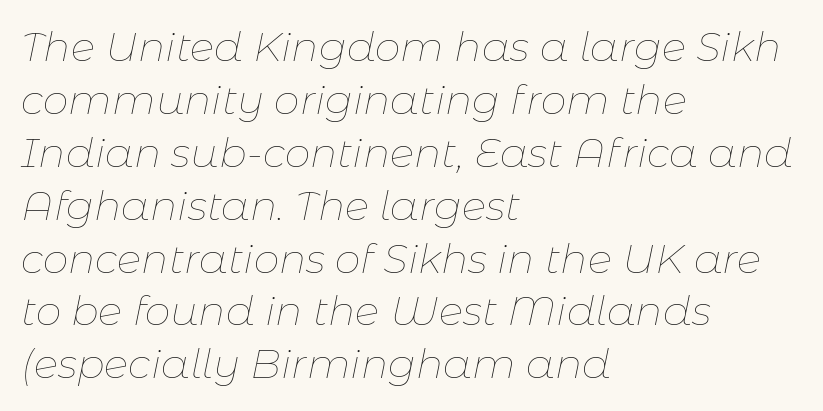
Think of a printed novel: that variable character pitch is what you see here. Horizontally, the lines are justified to the leading edge only. These lines keep a tight, regular rhythm from letter to letter. The space beneath each line is pristine and unruled.
